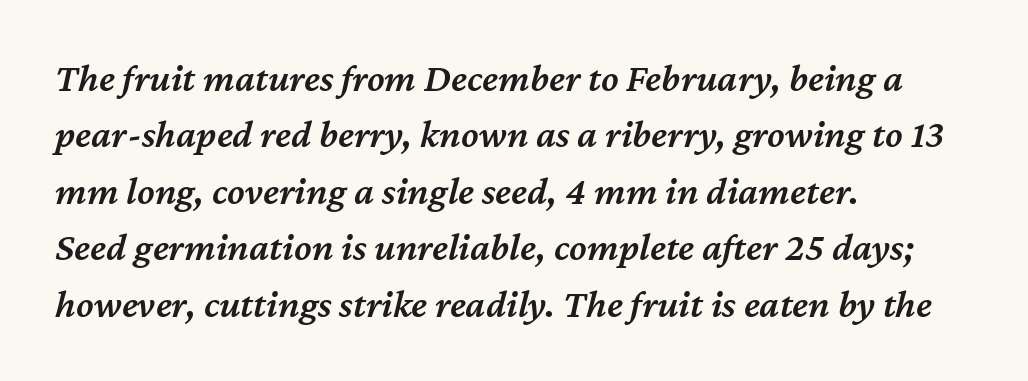
Students, observe: this is what conventionally led text looks like. The compositor pushed each line to the left boundary. Semibold letterforms, between regular and bold. Characters follow at the spacing the type designer built in. Character widths vary here, with narrow letters taking less room than wide ones. The words here are not underlined.
